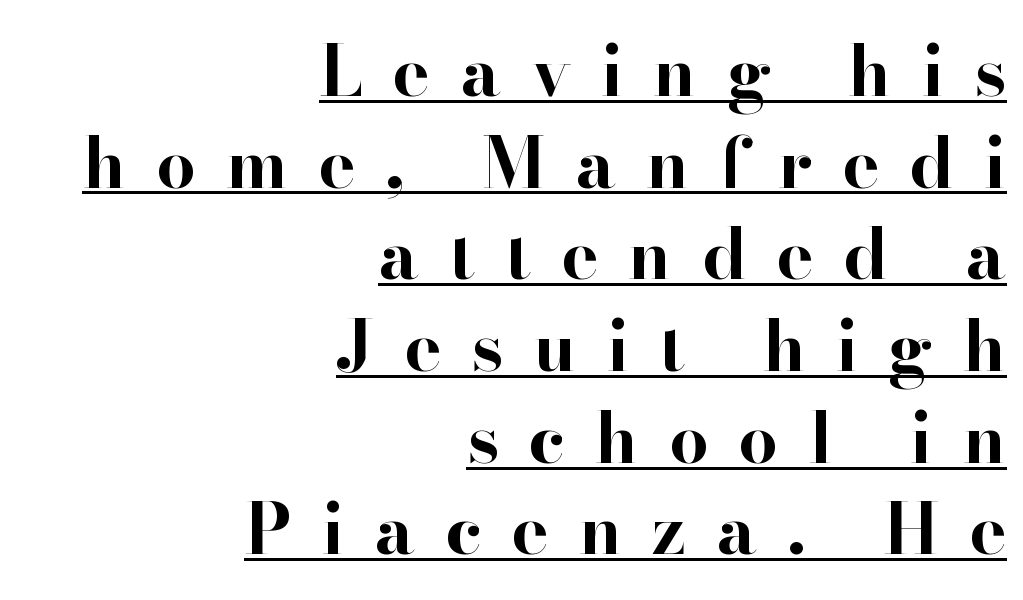
The image shows 70 px bold serif type, upright; set right-aligned, normal line spacing (1.31x), unusually wide letter spacing (+0.43 em), underlined; high stroke contrast and a small x-height.
